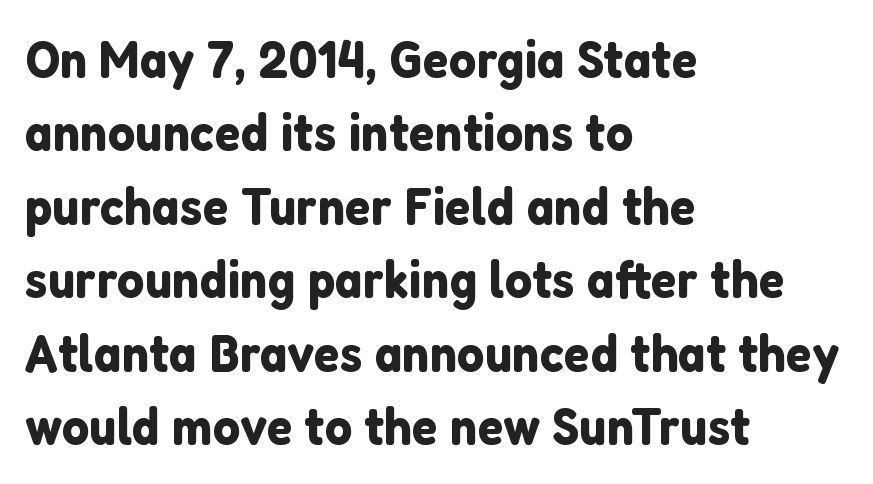
Q: Is the text italic (slanted)? A: No, it is upright.
Q: Is the typeface a serif or a sans-serif typeface? A: Sans-serif.
Q: Is the text underlined? A: No.
Q: How is the paragraph aligned? A: Left-aligned.
Q: Is the spacing between letters normal or unusually wide? A: Normal.
Q: Is the spacing between lines tight, normal or loose? A: Normal.
Q: Width (condensed, normal, or wide)? A: Normal.
Q: Stroke contrast? A: Low.
Q: x-height? A: Medium.
Q: Monospaced? A: No.
